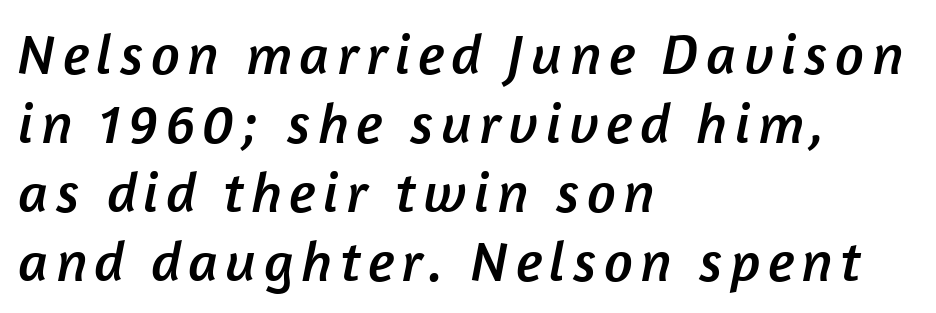
{"serif": "no", "width": "normal", "stroke_contrast": "low", "x_height": "medium", "monospaced": "no", "underline": "no", "align": "left", "line_spacing_ratio": 1.21, "glyph_px": 57}
